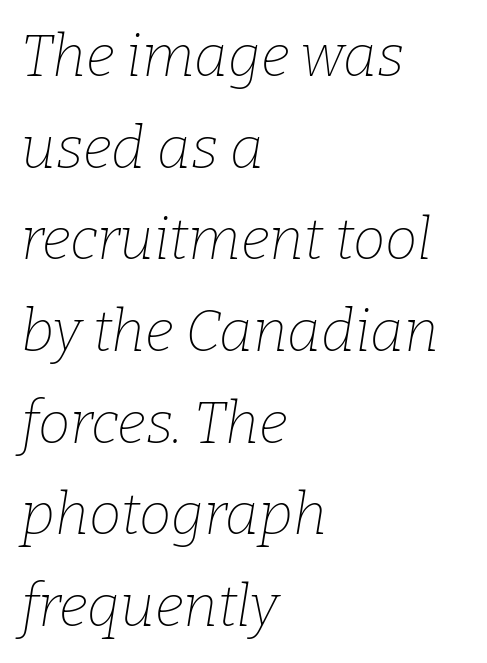
The image shows 58 px thin serif type, italic (leaning right); set left-aligned, normal line spacing (1.58x), normal letter spacing, not underlined; low stroke contrast and a medium x-height.
